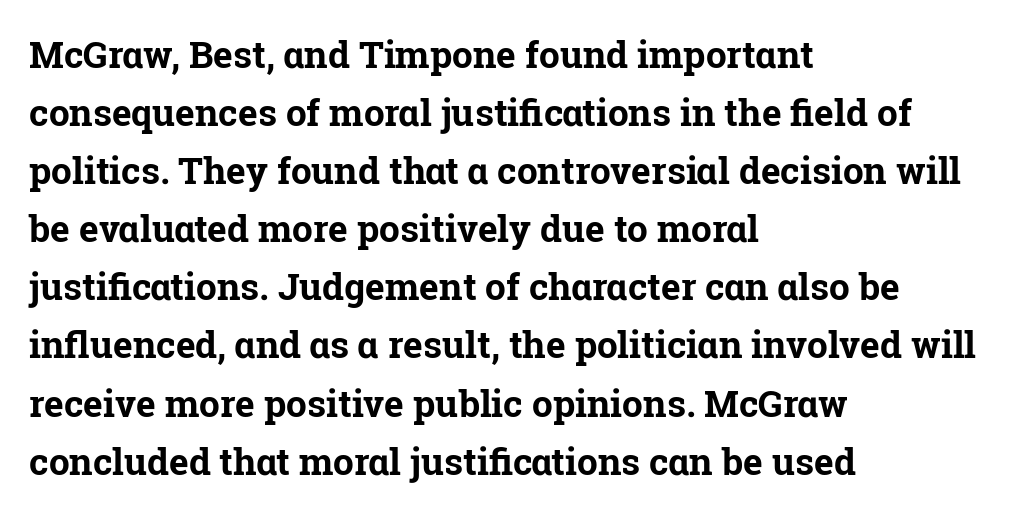
Q: Is the text bold? A: Yes.
Q: Is the text italic (slanted)? A: No, it is upright.
Q: Is the typeface a serif or a sans-serif typeface? A: Serif.
Q: Is the text underlined? A: No.
Q: How is the paragraph aligned? A: Left-aligned.
Q: Is the spacing between letters normal or unusually wide? A: Normal.
Q: Is the spacing between lines tight, normal or loose? A: Normal.
Q: Width (condensed, normal, or wide)? A: Normal.
Q: Stroke contrast? A: Low.
Q: x-height? A: Medium.
Q: Monospaced? A: No.
